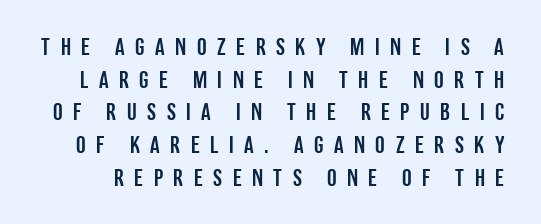
The vertical gap from one line to the next is medium. There is plenty of visible air inserted between adjacent glyphs. Posture: upright roman. Quick note: underline off.
